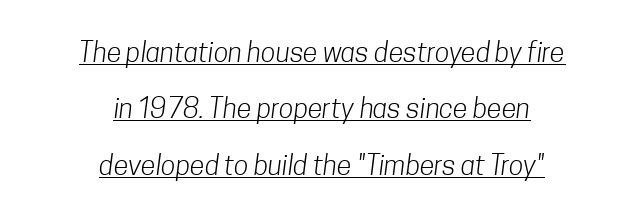
The image shows 27 px text type; set centered, loose line spacing (2.09x), normal letter spacing, underlined.
